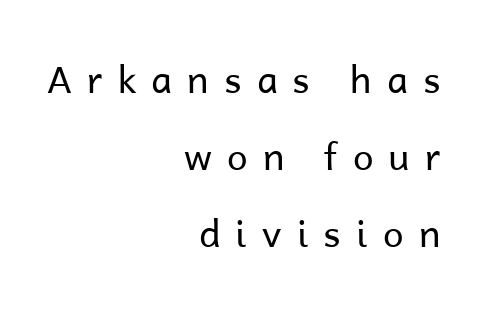
Q: Is the text bold? A: No.
Q: Is the text italic (slanted)? A: No, it is upright.
Q: Is the typeface a serif or a sans-serif typeface? A: Sans-serif.
Q: Is the text underlined? A: No.
Q: How is the paragraph aligned? A: Right-aligned.
Q: Is the spacing between letters normal or unusually wide? A: Unusually wide.
Q: Is the spacing between lines tight, normal or loose? A: Loose.
Q: Width (condensed, normal, or wide)? A: Normal.
Q: Stroke contrast? A: Low.
Q: x-height? A: Medium.
Q: Monospaced? A: No.
